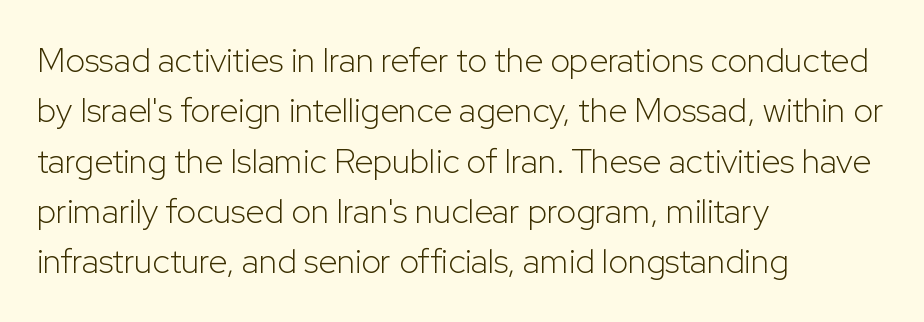
{"serif": "no", "italic": "no", "bold": "no", "weight": "light", "width": "normal", "stroke_contrast": "low", "x_height": "medium", "monospaced": "no", "underline": "no", "align": "left", "line_spacing": "normal", "line_spacing_ratio": 1.48, "letter_spacing": "normal", "letter_spacing_em": 0.0, "glyph_px": 34}
